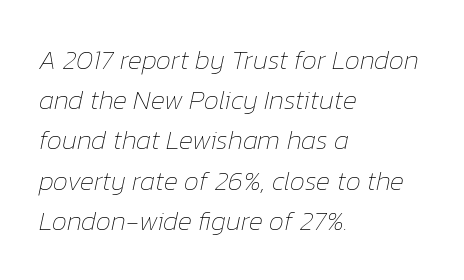
The image shows 27 px text type, italic (leaning right); set left-aligned, normal line spacing (1.49x), normal letter spacing, not underlined.
